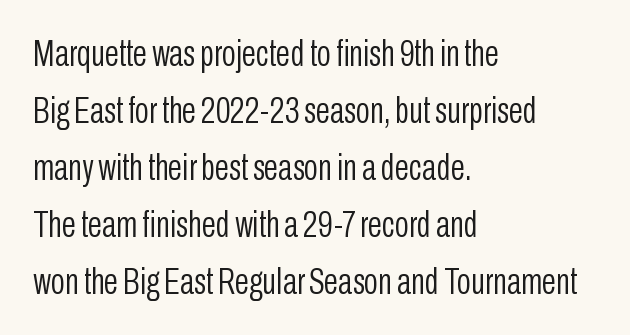
The cut favours lightness, reaching ordinary text weight at its darkest. The letterforms sit shoulder to shoulder at normal distance. Students, observe: this is what conventionally led text looks like. Words float on clear page, feet unadorned.
